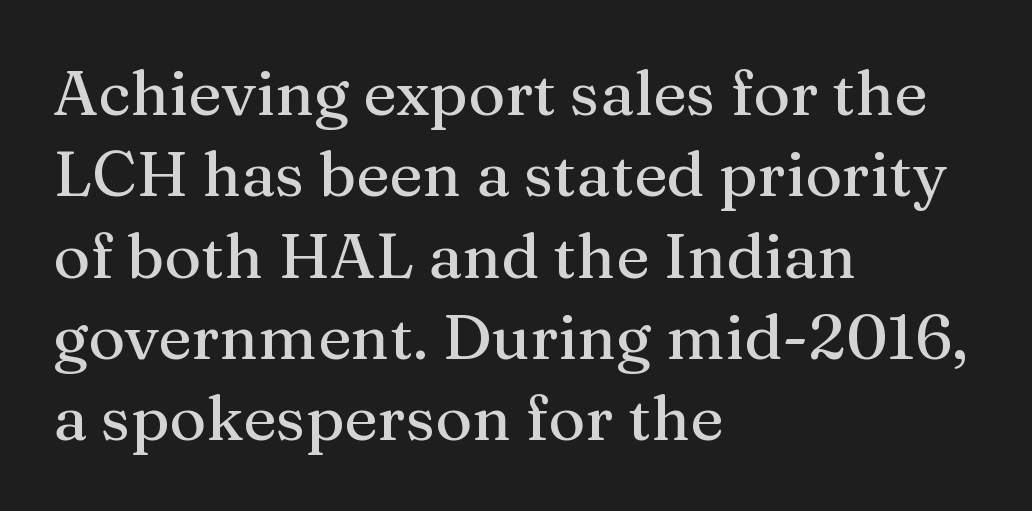
The image shows 63 px serif type, upright; set left-aligned, normal line spacing (1.29x), normal letter spacing, not underlined; medium stroke contrast and a medium x-height.
